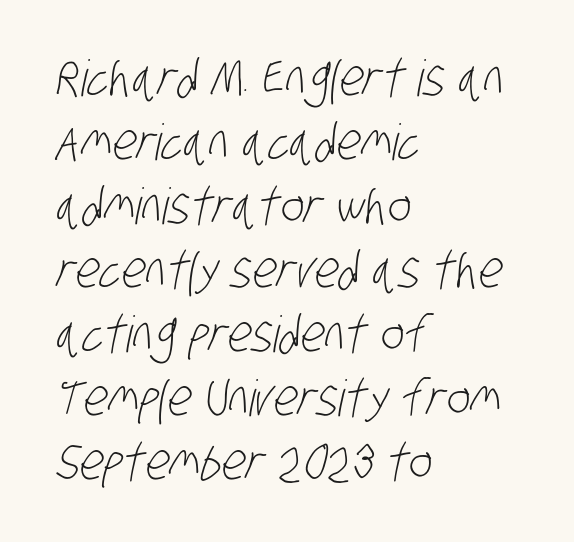
{"serif": "no", "bold": "no", "weight": "light", "width": "condensed", "stroke_contrast": "low", "x_height": "large", "monospaced": "no", "underline": "no", "align": "left", "line_spacing": "normal", "line_spacing_ratio": 1.28, "letter_spacing": "normal", "letter_spacing_em": 0.0, "glyph_px": 50}
